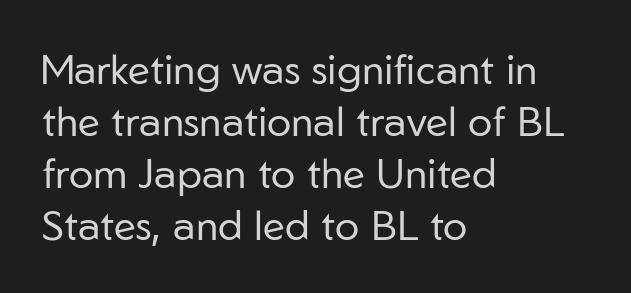
{"serif": "no", "italic": "no", "bold": "no", "weight": "regular", "width": "normal", "stroke_contrast": "low", "x_height": "medium", "monospaced": "no", "underline": "no", "align": "left", "line_spacing": "normal", "line_spacing_ratio": 1.27, "letter_spacing": "normal", "letter_spacing_em": 0.0, "glyph_px": 41}
